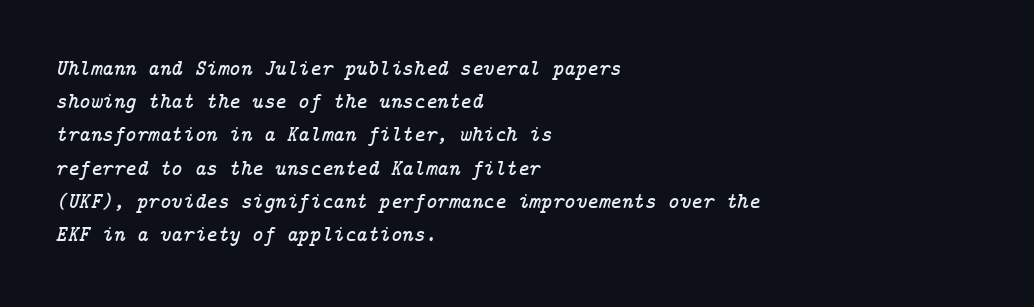
{"italic": "yes", "lean": "right", "slant_degrees": 14, "underline": "no", "align": "left", "line_spacing": "normal", "line_spacing_ratio": 1.51, "letter_spacing": "normal", "letter_spacing_em": 0.0, "glyph_px": 22}
